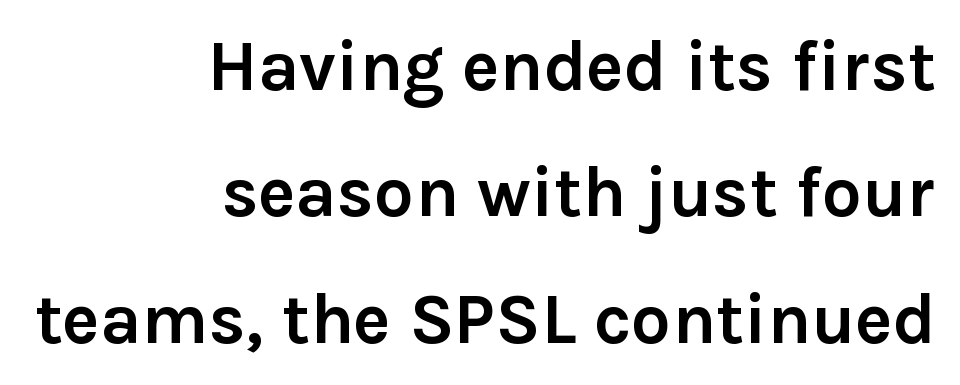
Tracking value appears to be zero — textbook default spacing. Looks like regular typesetting: each glyph gets only the width it needs. Leftover space on each line is placed entirely before the opening word. The specimen omits any rule beneath the text block's lines. Typographically, this falls in the sans-serif category.
